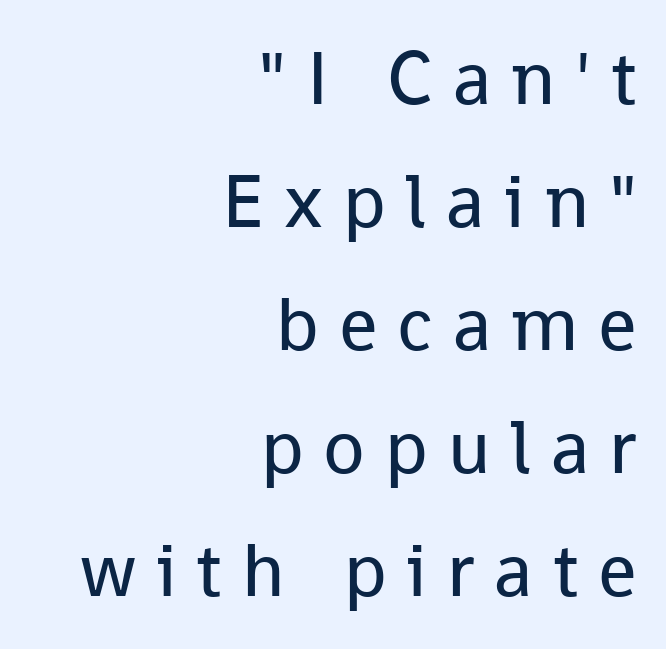
The image shows 76 px regular-weight sans-serif type, upright; set right-aligned, normal line spacing (1.62x), unusually wide letter spacing (+0.26 em), not underlined; low stroke contrast and a medium x-height.
